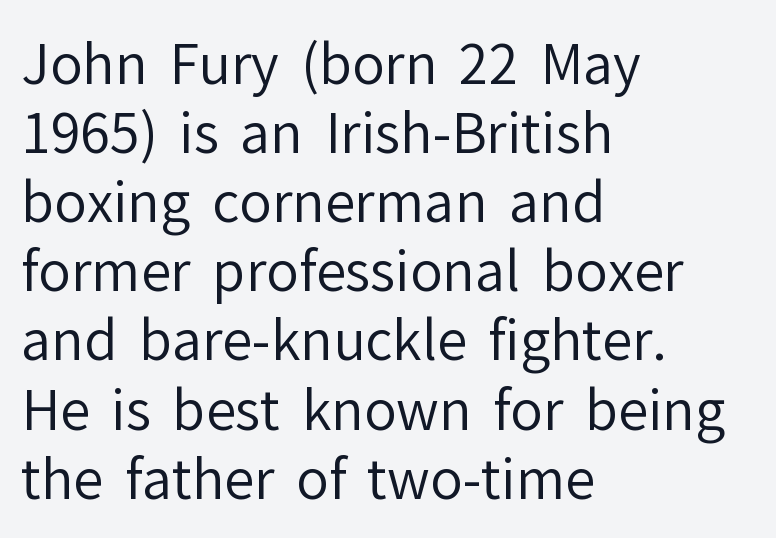
A typesetter would label this face a sans. Proportional: the letters do not fall into vertical columns. When letters stand straight like this, we call the style roman or upright. Default kerning and tracking; the words read as compact shapes. The words here are not underlined.
